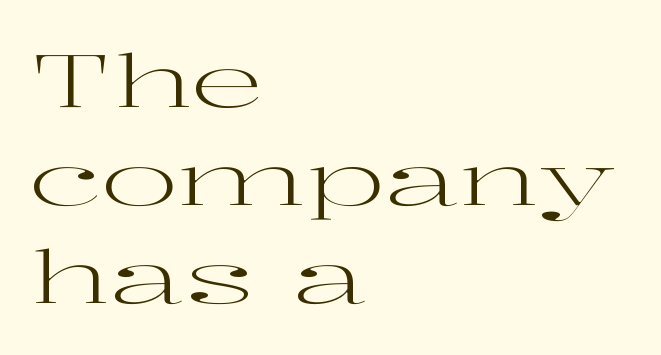
Q: Is the text bold? A: No.
Q: Is the text italic (slanted)? A: No, it is upright.
Q: Is the typeface a serif or a sans-serif typeface? A: Serif.
Q: Is the text underlined? A: No.
Q: How is the paragraph aligned? A: Left-aligned.
Q: Is the spacing between letters normal or unusually wide? A: Normal.
Q: Is the spacing between lines tight, normal or loose? A: Normal.
Q: Width (condensed, normal, or wide)? A: Wide.
Q: Stroke contrast? A: High.
Q: x-height? A: Medium.
Q: Monospaced? A: No.
